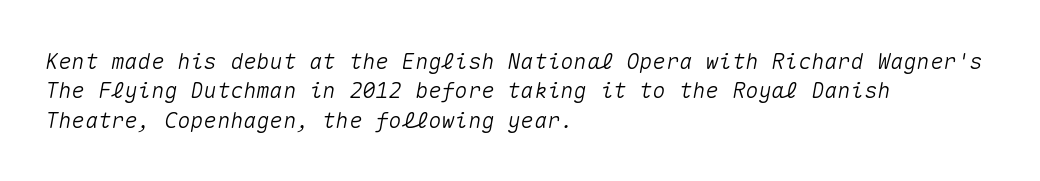
Is the block centered? No — it sits flush against the left margin. If you drew a line through each stem, it would be angled. Rule under the text: the space is simply empty. Leading matches the norm, producing a regular column. Is the letter spacing exaggerated? No — it looks like the ordinary default.
